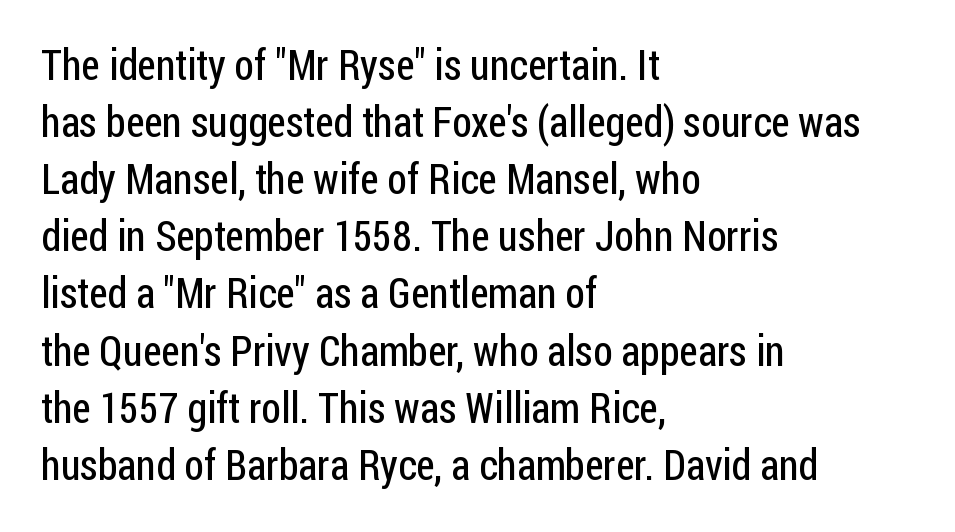
The image shows 42 px regular-weight, condensed sans-serif type, upright; set left-aligned, normal line spacing (1.36x), normal letter spacing, not underlined; low stroke contrast and a medium x-height.
